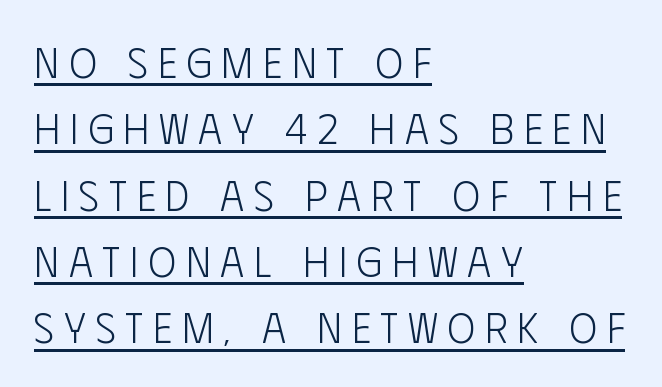
{"serif": "no", "italic": "no", "bold": "no", "weight": "light", "width": "condensed", "stroke_contrast": "low", "x_height": "large", "monospaced": "no", "underline": "yes", "align": "left", "line_spacing": "normal", "line_spacing_ratio": 1.58, "letter_spacing": "wide", "letter_spacing_em": 0.23, "glyph_px": 42}
